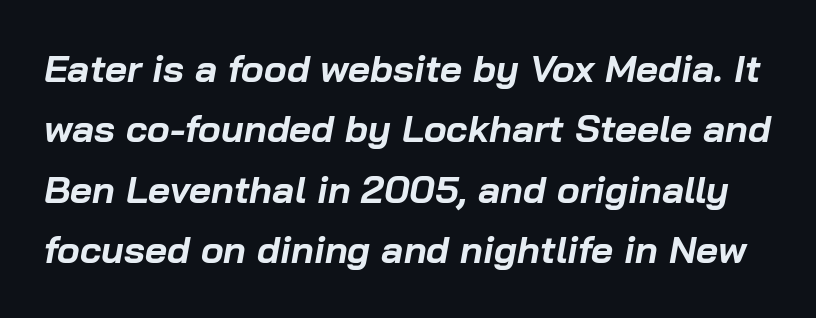
Q: Is the text bold? A: Yes.
Q: Is the text italic (slanted)? A: Yes, it leans right by about 10 degrees.
Q: Is the text underlined? A: No.
Q: Is the spacing between letters normal or unusually wide? A: Normal.
Q: Is the spacing between lines tight, normal or loose? A: Normal.
Q: Width (condensed, normal, or wide)? A: Normal.
Q: Stroke contrast? A: Low.
Q: x-height? A: Medium.
Q: Monospaced? A: No.
